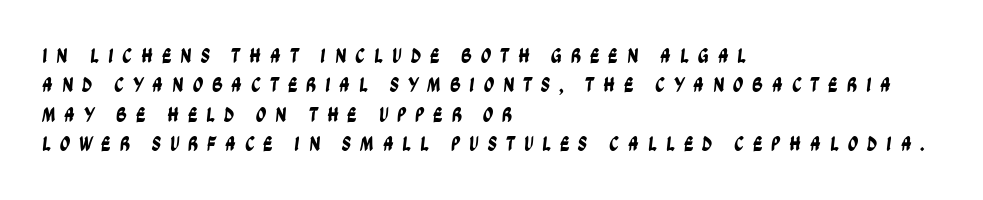
The image shows 21 px text type; set left-aligned, normal line spacing (1.4x), unusually wide letter spacing (+0.41 em), not underlined.
